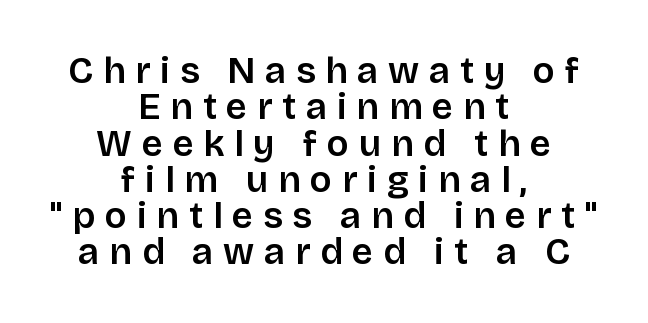
{"serif": "no", "italic": "no", "width": "normal", "stroke_contrast": "low", "x_height": "large", "monospaced": "no", "underline": "no", "align": "center", "line_spacing": "tight", "line_spacing_ratio": 0.98, "letter_spacing": "wide", "letter_spacing_em": 0.26, "glyph_px": 37}
